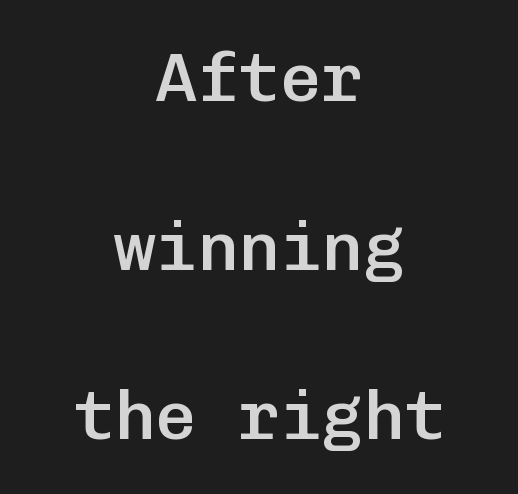
{"serif": "no", "italic": "no", "bold": "semi", "weight": "semibold", "width": "normal", "stroke_contrast": "low", "x_height": "medium", "monospaced": "yes", "underline": "no", "align": "center", "line_spacing": "loose", "line_spacing_ratio": 2.45, "letter_spacing": "normal", "letter_spacing_em": 0.0, "glyph_px": 69}
